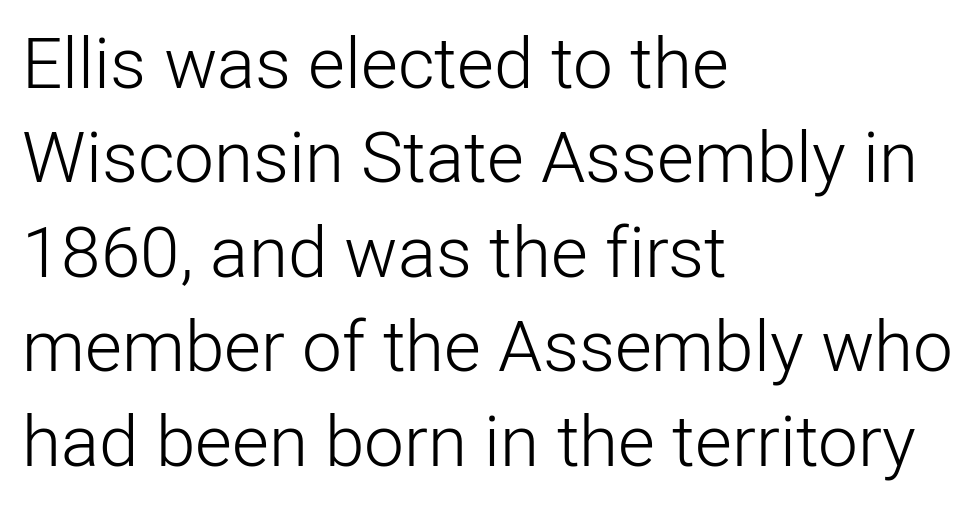
{"serif": "no", "italic": "no", "bold": "no", "weight": "light", "width": "normal", "stroke_contrast": "low", "x_height": "medium", "monospaced": "no", "underline": "no", "align": "left", "line_spacing": "normal", "line_spacing_ratio": 1.33, "letter_spacing": "normal", "letter_spacing_em": 0.0, "glyph_px": 71}
